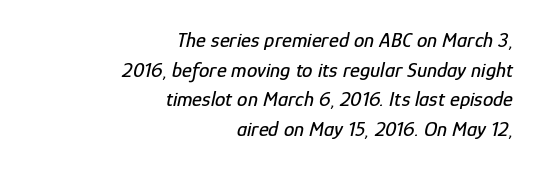
{"italic": "yes", "lean": "right", "slant_degrees": 12, "underline": "no", "align": "right", "line_spacing": "normal", "line_spacing_ratio": 1.41, "letter_spacing": "normal", "letter_spacing_em": 0.0, "glyph_px": 21}
